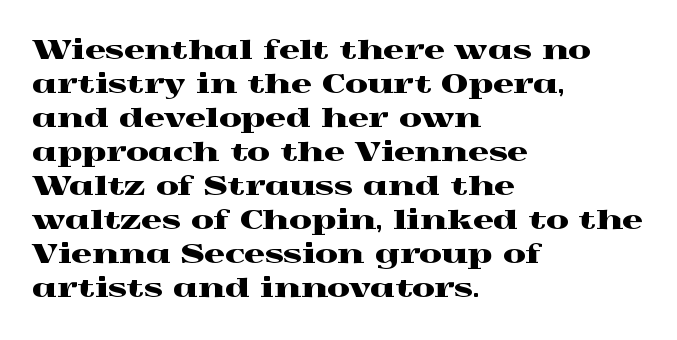
{"italic": "no", "underline": "no", "align": "left", "line_spacing": "normal", "line_spacing_ratio": 1.31, "letter_spacing": "normal", "letter_spacing_em": 0.0, "glyph_px": 26}
